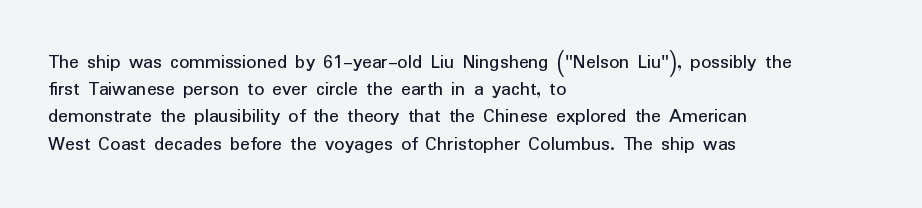
The text block is weighted toward the left margin, trailing off unevenly rightward. Summary of vertical rhythm: regular, with standard interline spacing. Spacing between characters is what you'd get straight out of the box. The letterforms sit at book weight or below.
